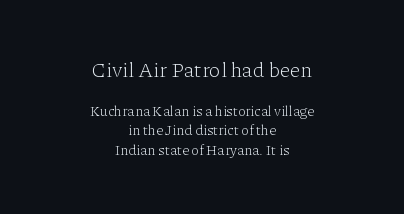
The paragraph shown floats in the horizontal middle. One glance says typical: line gaps are just what's usual. A typesetter would call this zero additional tracking. Ascenders rise straight up at ninety degrees. Stroke mass is kept to a normal reading level or below.
